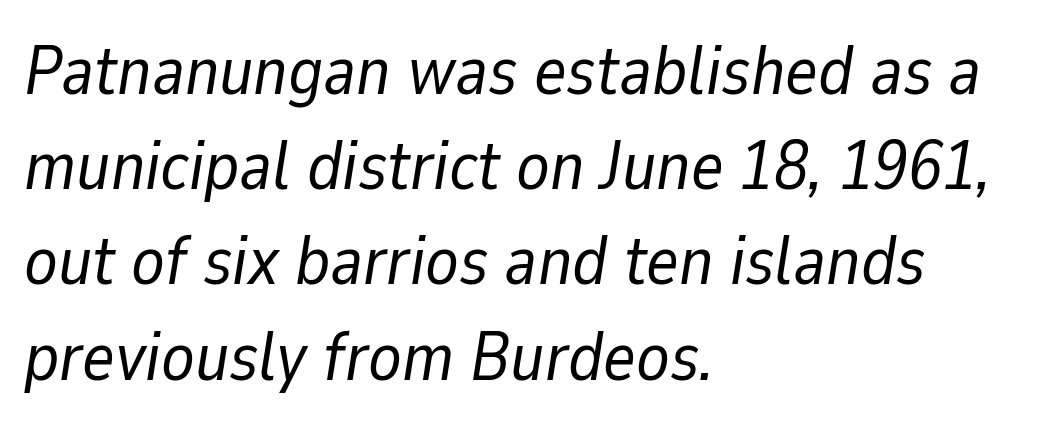
{"italic": "yes", "lean": "right", "slant_degrees": 9, "bold": "no", "weight": "regular", "width": "normal", "stroke_contrast": "low", "x_height": "medium", "monospaced": "no", "underline": "no", "align": "left", "line_spacing": "normal", "line_spacing_ratio": 1.38, "letter_spacing": "normal", "letter_spacing_em": 0.0, "glyph_px": 69}
